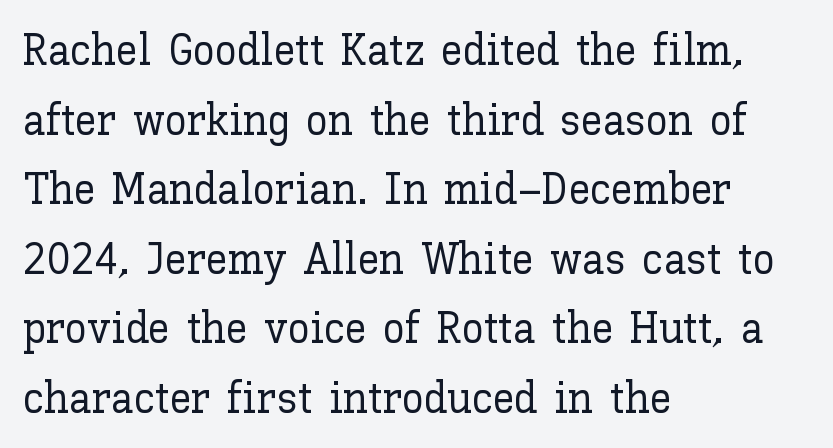
The letters advance in unequal steps, a hallmark of proportional type. The line texture is even and compact thanks to regular tracking. Baseline-to-baseline distance is the conventional proportion of letter height. The compositor pushed each line to the left boundary.
